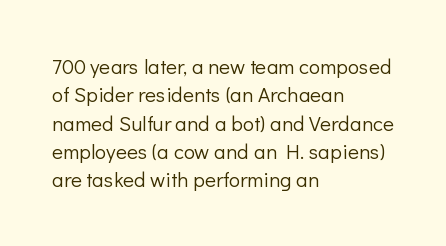
Evenly set lines give the paragraph a standard silhouette. Students, note that the glyphs here touch the page at normal intervals. In terms of posture, this sample is upright. Typeset ragged right — the left edge is the straight one.
